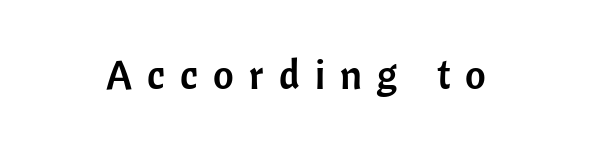
Look at the tracking — it's clearly loosened, letters drifting apart. Notice how the stems are strictly vertical — no italics here. The characters display no serif detailing; their extremities are plain. Decoration check: the copy has no underline. Proportional: the letters do not fall into vertical columns.
